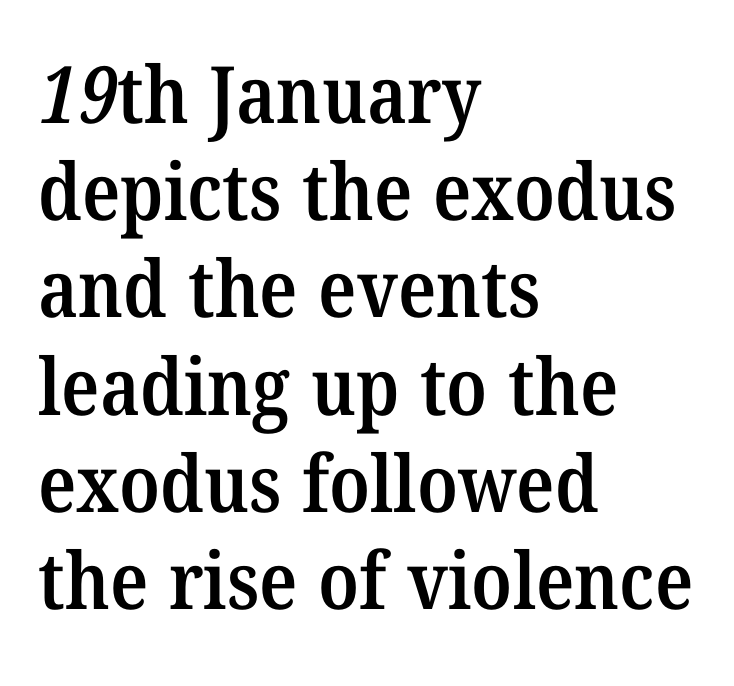
Q: Is the text bold? A: Semi-bold.
Q: Is the typeface a serif or a sans-serif typeface? A: Serif.
Q: Is the text underlined? A: No.
Q: How is the paragraph aligned? A: Left-aligned.
Q: Is the spacing between letters normal or unusually wide? A: Normal.
Q: Width (condensed, normal, or wide)? A: Normal.
Q: Stroke contrast? A: Medium.
Q: x-height? A: Medium.
Q: Monospaced? A: No.
